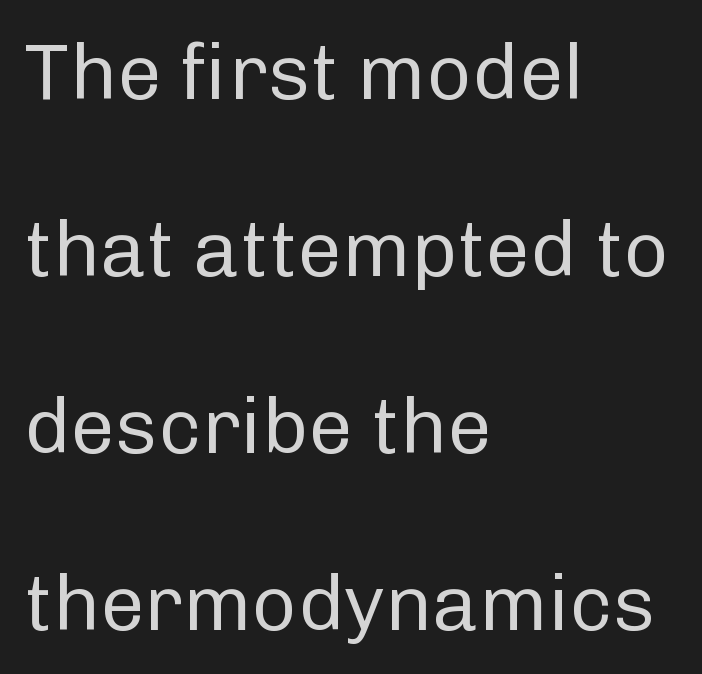
Vertical spacing — loose. A quiet, ordinary-to-light weight characterises the typeface. You can tell from the bare stems that sans-serif type was used. Every character sits straight up, as roman type does. This rendering features lettering with no underline.
